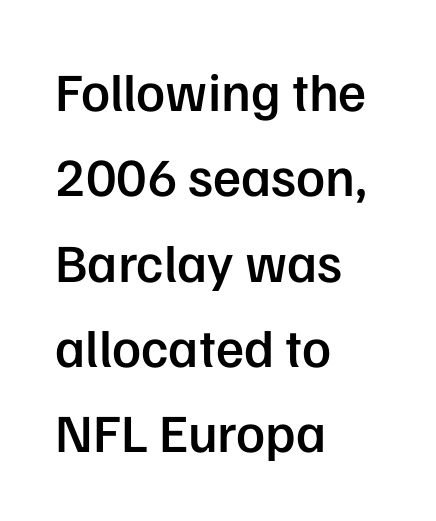
{"serif": "no", "italic": "no", "bold": "semi", "weight": "semibold", "width": "normal", "stroke_contrast": "low", "x_height": "medium", "monospaced": "no", "underline": "no", "align": "left", "line_spacing": "normal", "line_spacing_ratio": 1.58, "letter_spacing": "normal", "letter_spacing_em": 0.0, "glyph_px": 54}
